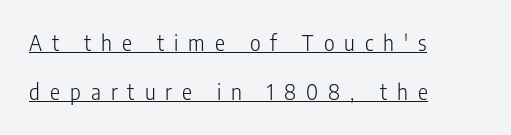
The image shows 21 px text type, upright; set left-aligned, loose line spacing (2.34x), unusually wide letter spacing (+0.48 em), underlined.
